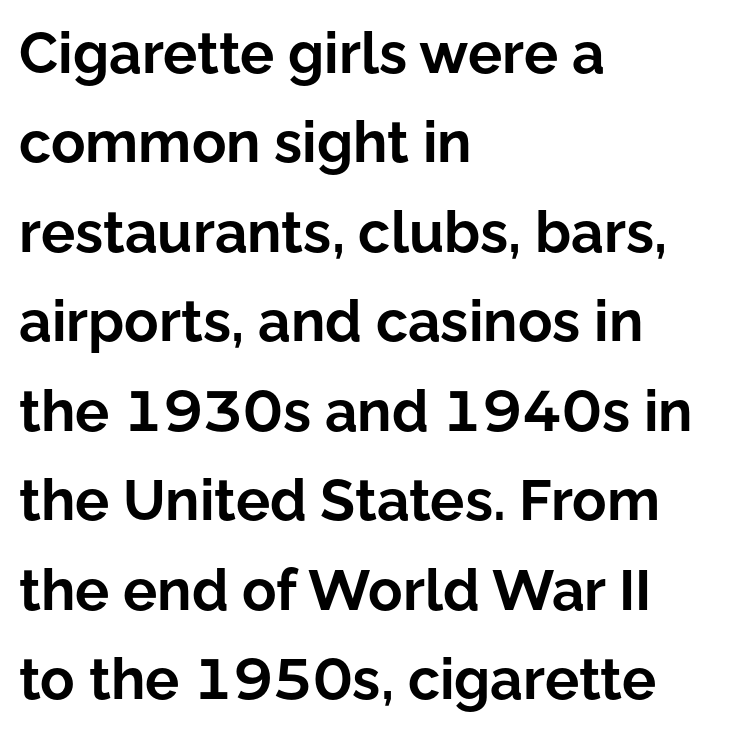
{"serif": "no", "italic": "no", "bold": "yes", "weight": "bold", "width": "normal", "stroke_contrast": "low", "x_height": "medium", "monospaced": "no", "underline": "no", "align": "left", "line_spacing": "normal", "line_spacing_ratio": 1.57, "letter_spacing": "normal", "letter_spacing_em": 0.0, "glyph_px": 57}
